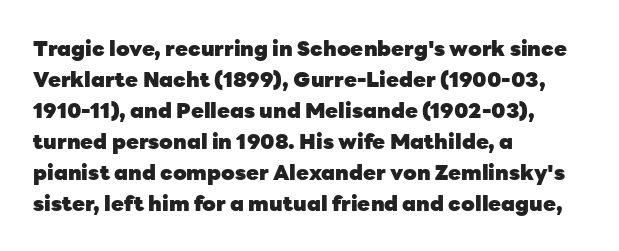
The image shows 21 px bold type, upright; set left-aligned, normal line spacing (1.48x), normal letter spacing, not underlined.
